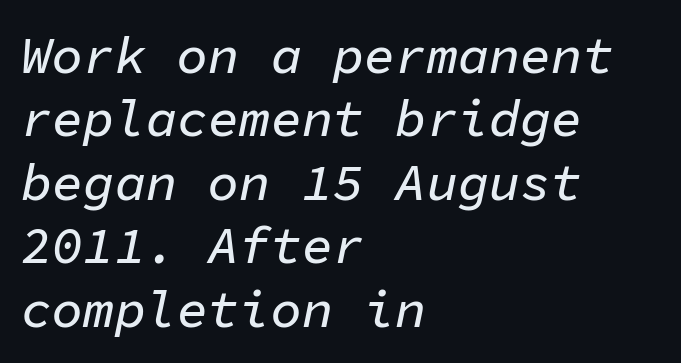
Q: Is the text italic (slanted)? A: Yes, it leans right by about 11 degrees.
Q: Is the text underlined? A: No.
Q: How is the paragraph aligned? A: Left-aligned.
Q: Is the spacing between letters normal or unusually wide? A: Normal.
Q: Width (condensed, normal, or wide)? A: Normal.
Q: Stroke contrast? A: Low.
Q: x-height? A: Medium.
Q: Monospaced? A: Yes.
